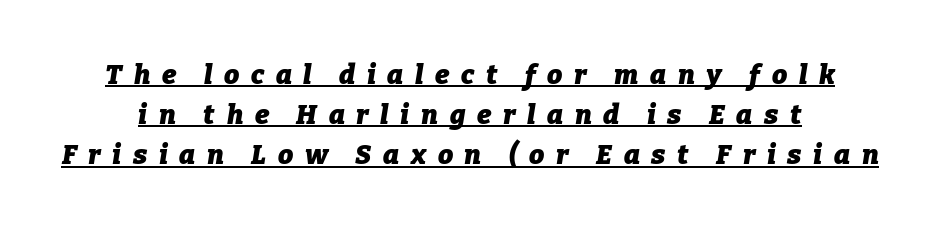
The rendering applies a slant to the glyphs. Stroke thickness is high; the sample reads as a true bold. The glyphs are accompanied by a horizontal stroke just below them. Compared with typical body copy, the letter spacing here is much looser. The rendering uses a moderate line-height, typical for paragraphs.
